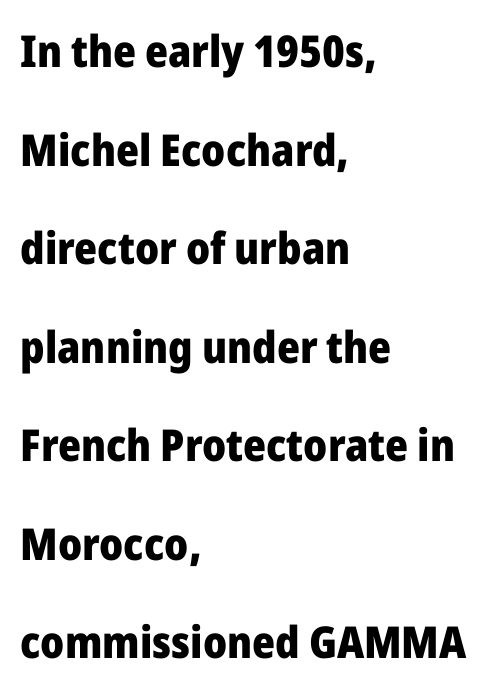
The image shows 44 px heavy sans-serif type, upright; set left-aligned, loose line spacing (2.24x), normal letter spacing, not underlined; low stroke contrast and a medium x-height.
